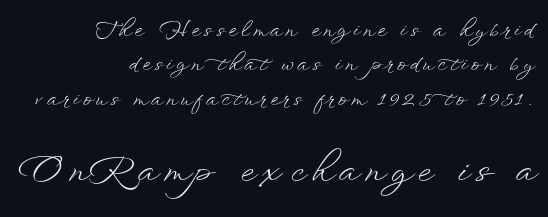
Whoever set this made the second block the dominant, larger element. Typeset ragged left — the right edge is the straight one. The strokes are not fattened; the text isn't bold. This sample has the flowing, uneven cadence of proportional lettering. Only glyphs here, with clear space below each row.
